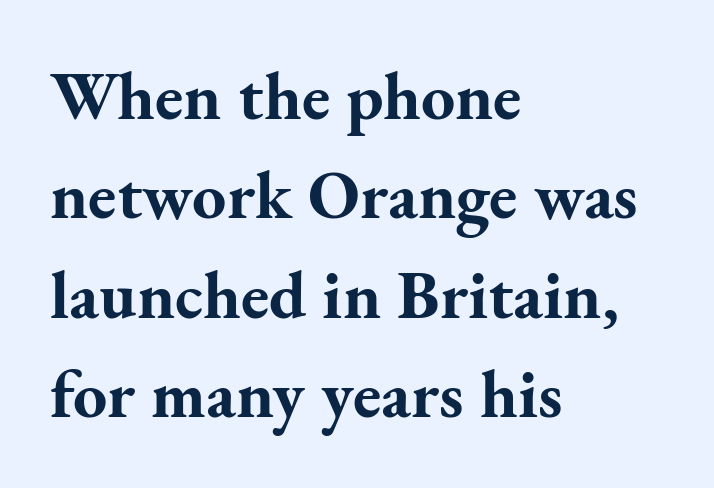
{"serif": "yes", "italic": "no", "bold": "yes", "weight": "bold", "width": "normal", "stroke_contrast": "medium", "x_height": "small", "monospaced": "no", "underline": "no", "align": "left", "line_spacing": "normal", "line_spacing_ratio": 1.46, "letter_spacing": "normal", "letter_spacing_em": 0.0, "glyph_px": 68}
